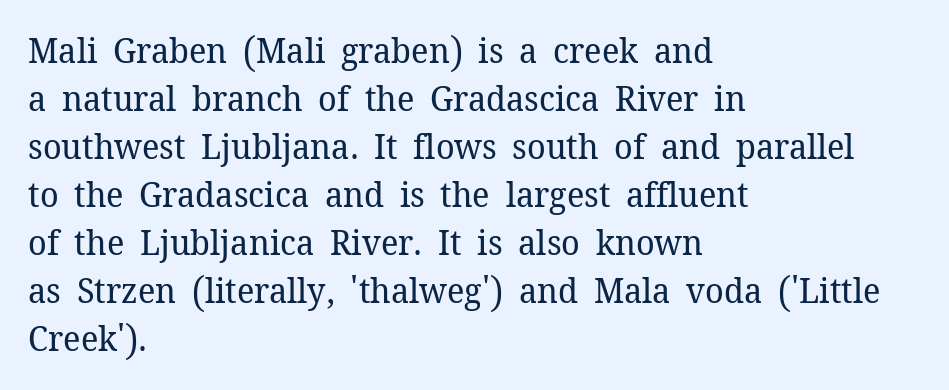
The space beneath each line is pristine and unruled. Every row of glyphs begins at an identical x-position on the left. The type sits square on the baseline with zero lean. Character widths vary here, with narrow letters taking less room than wide ones.
